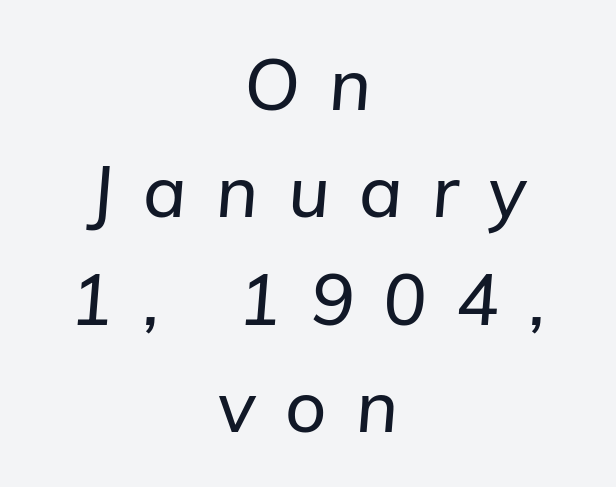
Q: Is the text italic (slanted)? A: Yes, it leans right by about 5 degrees.
Q: Is the text underlined? A: No.
Q: How is the paragraph aligned? A: Centered.
Q: Is the spacing between letters normal or unusually wide? A: Unusually wide.
Q: Is the spacing between lines tight, normal or loose? A: Normal.
Q: Width (condensed, normal, or wide)? A: Normal.
Q: Stroke contrast? A: Low.
Q: x-height? A: Medium.
Q: Monospaced? A: No.
